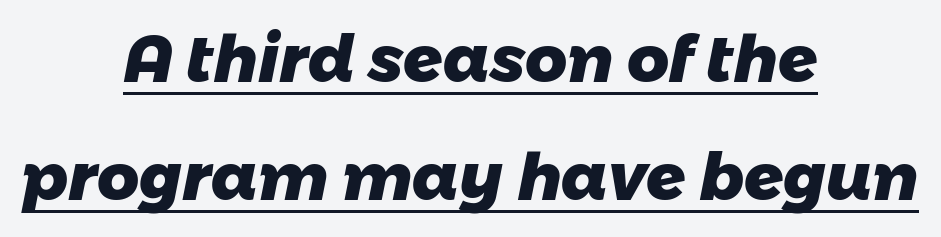
Notice how the passage keeps no hard edge, just a central spine. Do the characters align in a grid? No, the font is proportional. Standard letterfit; no display-style spreading of the glyphs. Does a line run under the words? Yes, clearly. The letters are bold, with thick, heavy strokes. Unlike a traditional serif, this face leaves its strokes unadorned.
